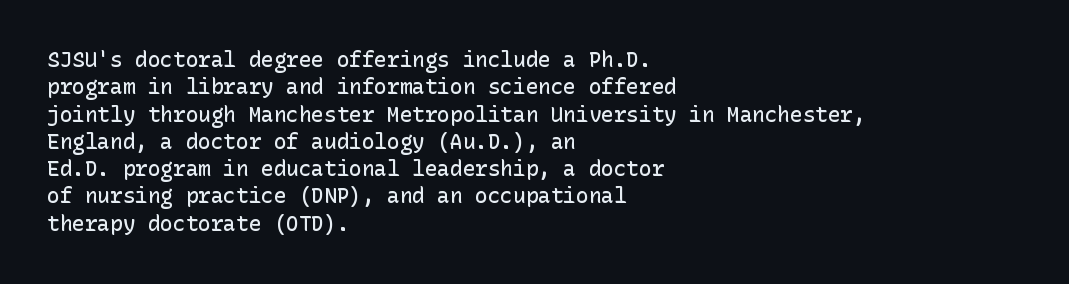
Q: Is the text bold? A: Semi-bold.
Q: Is the text italic (slanted)? A: No, it is upright.
Q: Is the text underlined? A: No.
Q: How is the paragraph aligned? A: Left-aligned.
Q: Is the spacing between letters normal or unusually wide? A: Normal.
Q: Is the spacing between lines tight, normal or loose? A: Normal.
